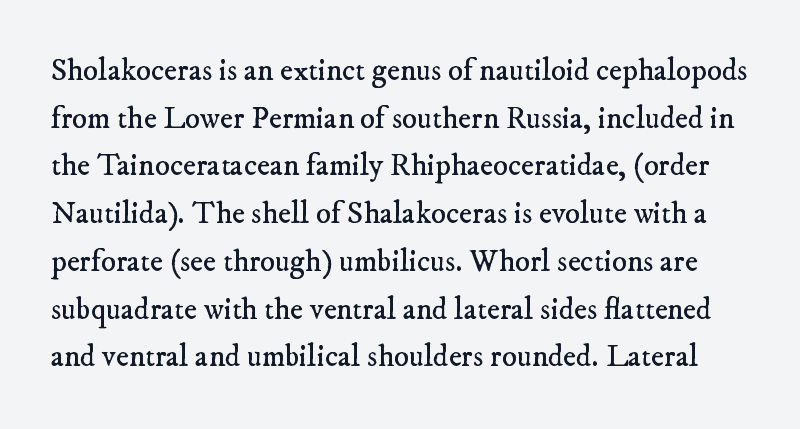
{"serif": "yes", "bold": "no", "weight": "regular", "width": "normal", "stroke_contrast": "low", "x_height": "small", "monospaced": "no", "underline": "no", "line_spacing": "normal", "line_spacing_ratio": 1.54, "letter_spacing": "normal", "letter_spacing_em": 0.0, "glyph_px": 31}
